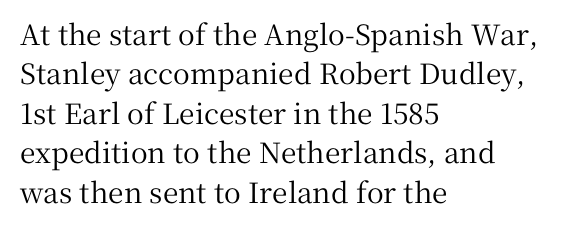
{"serif": "yes", "italic": "no", "width": "normal", "stroke_contrast": "medium", "x_height": "medium", "monospaced": "no", "underline": "no", "align": "left", "line_spacing": "normal", "line_spacing_ratio": 1.41, "letter_spacing": "normal", "letter_spacing_em": 0.0, "glyph_px": 28}
